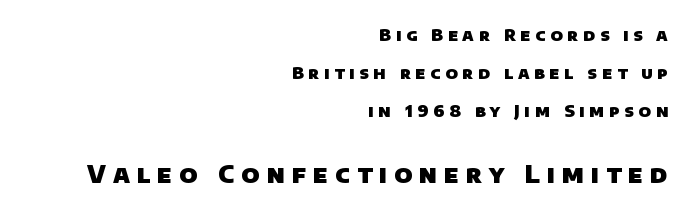
Q: Is the text bold? A: Yes.
Q: Is the text underlined? A: No.
Q: How is the paragraph aligned? A: Right-aligned.
Q: Is the spacing between letters normal or unusually wide? A: Unusually wide.
Q: Is the spacing between lines tight, normal or loose? A: Loose.
Q: Which block of text is set in a larger size, the first (top) or the second (bottom)? A: The second (bottom) one.
